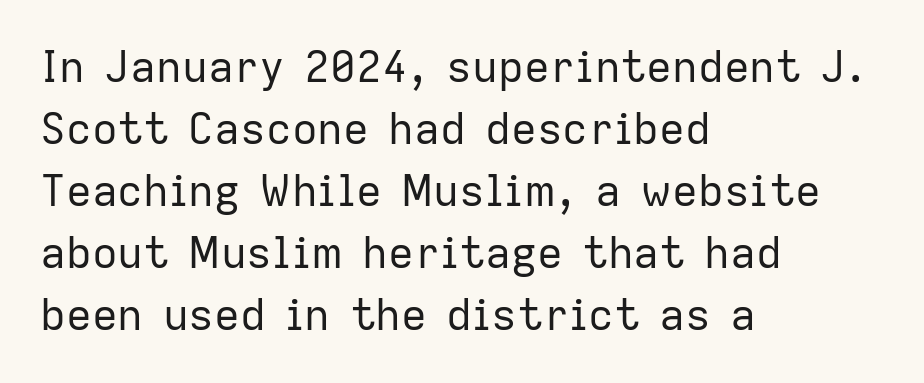
{"serif": "no", "italic": "no", "bold": "no", "weight": "regular", "width": "normal", "stroke_contrast": "low", "x_height": "medium", "monospaced": "no", "underline": "no", "align": "left", "line_spacing": "normal", "line_spacing_ratio": 1.44, "letter_spacing": "normal", "letter_spacing_em": 0.0, "glyph_px": 43}
